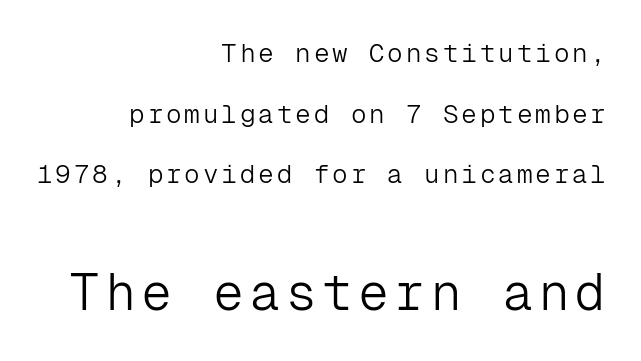
{"serif": "no", "italic": "no", "bold": "no", "weight": "light", "width": "normal", "stroke_contrast": "low", "x_height": "medium", "monospaced": "yes", "underline": "no", "align": "right", "line_spacing": "loose", "line_spacing_ratio": 2.33, "larger_block": "second", "size_ratio": 1.96, "glyph_px": 51}
